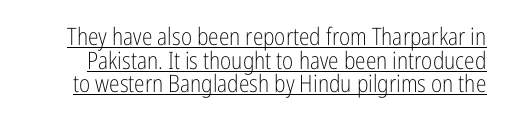
The strokes carry an ordinary text weight at most. Caption: standard tracking, unaltered. These characters rest on top of a visible drawn line. A roman cut, with each character standing at attention. Quick note: interline space is minimal.
